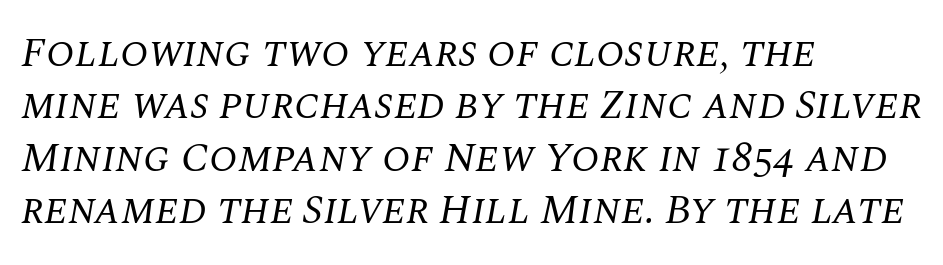
The rendering uses natural spacing where letterforms have individual widths. The line texture is even and compact thanks to regular tracking. The specimen omits any rule beneath the text block's lines. Serifs: yes, visible at the terminals of the letterforms. It's the slanting kind of type.
